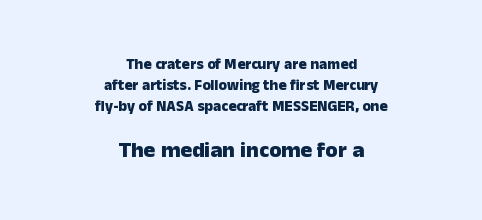
Honestly, the letter spacing is just normal — you wouldn't notice it. Strokes here are thick enough to call this a true bold. Descenders are the only things crossing below the line. Posture: upright roman. In terms of leading, this rendering sits right in the middle. The later block is typeset at a bigger size than the earlier block.
